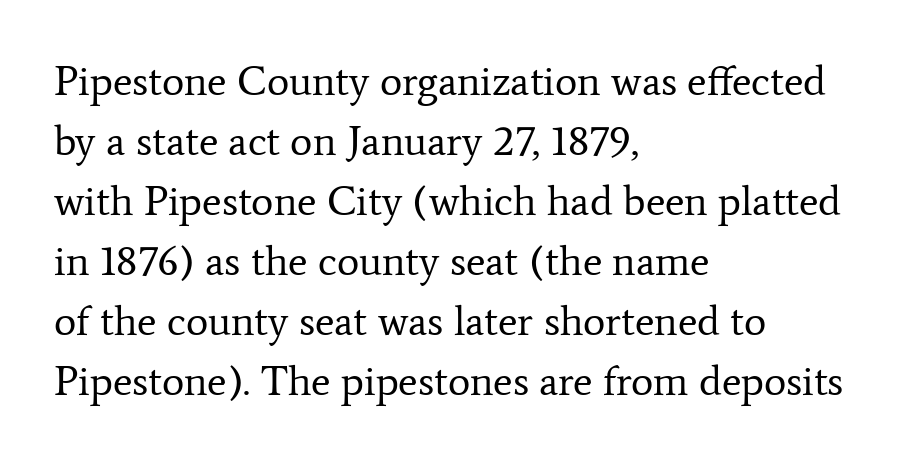
Q: Is the text bold? A: No.
Q: Is the text italic (slanted)? A: No, it is upright.
Q: Is the typeface a serif or a sans-serif typeface? A: Serif.
Q: Is the text underlined? A: No.
Q: How is the paragraph aligned? A: Left-aligned.
Q: Is the spacing between letters normal or unusually wide? A: Normal.
Q: Is the spacing between lines tight, normal or loose? A: Normal.
Q: Width (condensed, normal, or wide)? A: Normal.
Q: Stroke contrast? A: Low.
Q: x-height? A: Medium.
Q: Monospaced? A: No.
